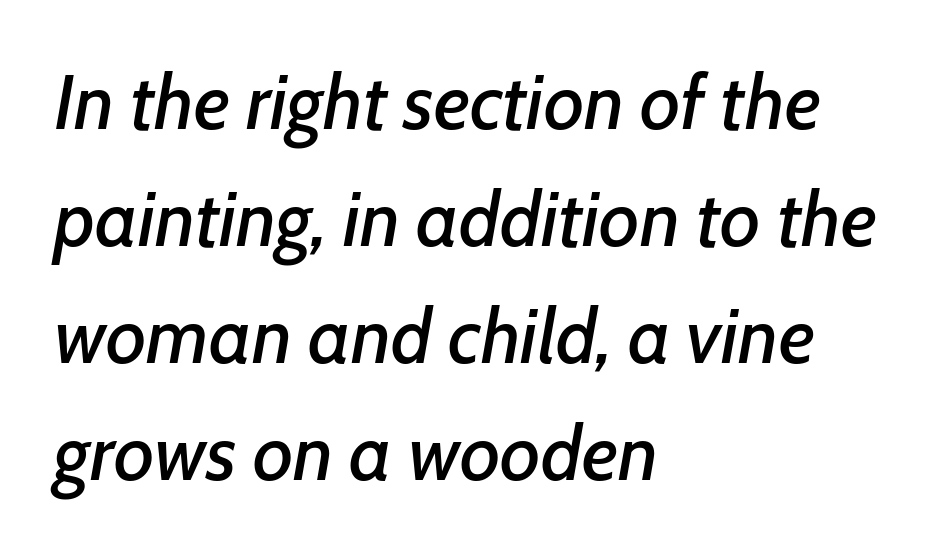
{"italic": "yes", "lean": "right", "slant_degrees": 7, "width": "normal", "stroke_contrast": "low", "x_height": "medium", "monospaced": "no", "underline": "no", "align": "left", "line_spacing": "normal", "line_spacing_ratio": 1.52, "letter_spacing": "normal", "letter_spacing_em": 0.0, "glyph_px": 77}
